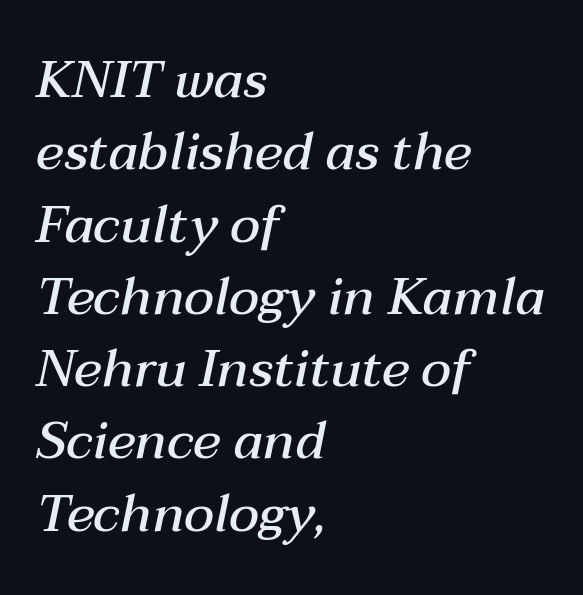
{"italic": "yes", "lean": "right", "slant_degrees": 12, "bold": "semi", "weight": "semibold", "width": "normal", "stroke_contrast": "medium", "x_height": "medium", "monospaced": "no", "underline": "no", "align": "left", "line_spacing": "normal", "line_spacing_ratio": 1.39, "letter_spacing": "normal", "letter_spacing_em": 0.0, "glyph_px": 52}
